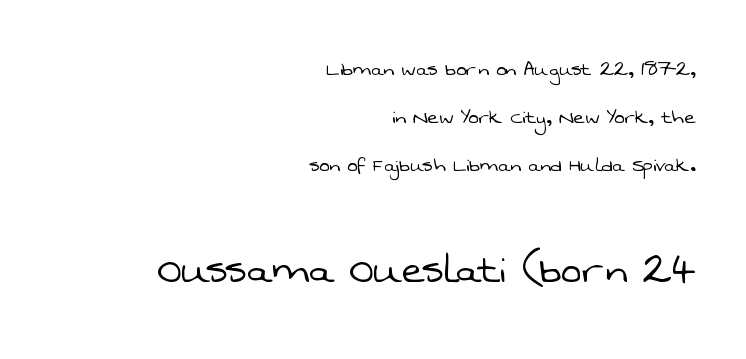
These lines are composed in type without serifs. How would I describe the line gaps? Wide and relaxed. A quiet, ordinary-to-light weight characterises the typeface. The space directly below the letters is spotless.
